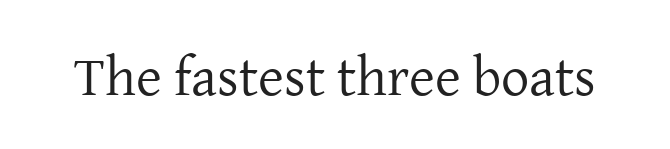
The letters stand straight up with perfectly vertical stems. Tracking value appears to be zero — textbook default spacing. Note the varied advance widths — an 'i' is clearly narrower than an 'm'. Each row of text sits above clean, open space. Examine the stroke ends and you'll spot serifs. Stroke mass is kept to a normal reading level or below.
